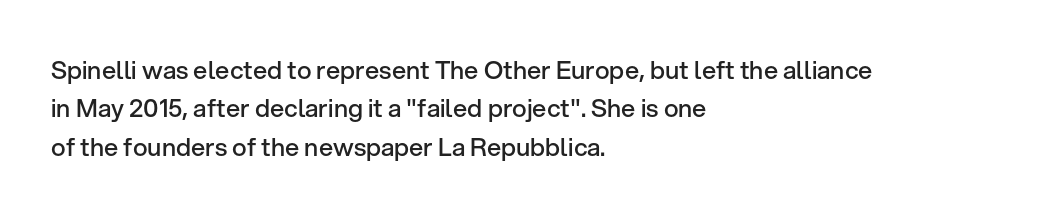
Q: Is the text bold? A: Semi-bold.
Q: Is the text italic (slanted)? A: No, it is upright.
Q: Is the text underlined? A: No.
Q: How is the paragraph aligned? A: Left-aligned.
Q: Is the spacing between letters normal or unusually wide? A: Normal.
Q: Is the spacing between lines tight, normal or loose? A: Normal.
